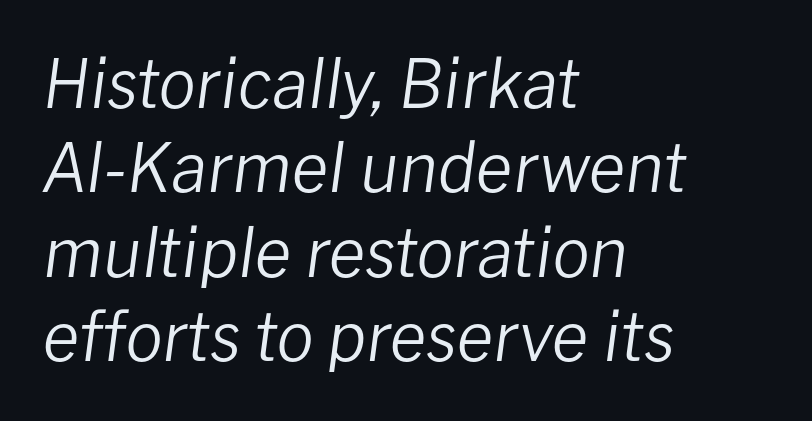
The image shows 67 px regular-weight type, italic (leaning right); set left-aligned, normal line spacing (1.26x), normal letter spacing, not underlined; low stroke contrast and a medium x-height.
